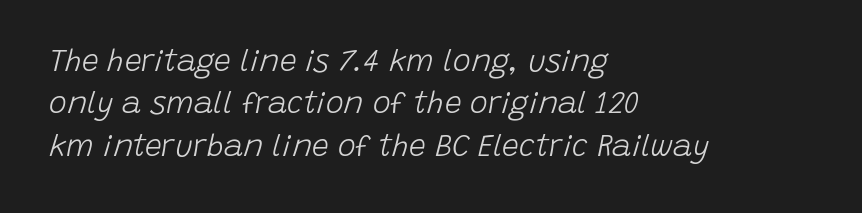
Q: Is the text bold? A: No.
Q: Is the text italic (slanted)? A: Yes, it leans right by about 15 degrees.
Q: Is the text underlined? A: No.
Q: How is the paragraph aligned? A: Left-aligned.
Q: Is the spacing between letters normal or unusually wide? A: Normal.
Q: Is the spacing between lines tight, normal or loose? A: Normal.
Q: Width (condensed, normal, or wide)? A: Normal.
Q: Stroke contrast? A: Low.
Q: x-height? A: Large.
Q: Monospaced? A: No.
